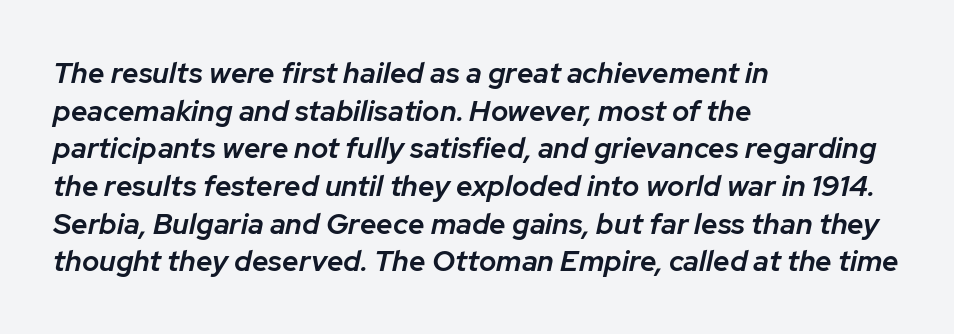
{"italic": "yes", "lean": "right", "slant_degrees": 12, "bold": "semi", "weight": "semibold", "width": "normal", "stroke_contrast": "low", "x_height": "medium", "monospaced": "no", "underline": "no", "align": "left", "line_spacing": "normal", "line_spacing_ratio": 1.3, "letter_spacing": "normal", "letter_spacing_em": 0.0, "glyph_px": 29}
